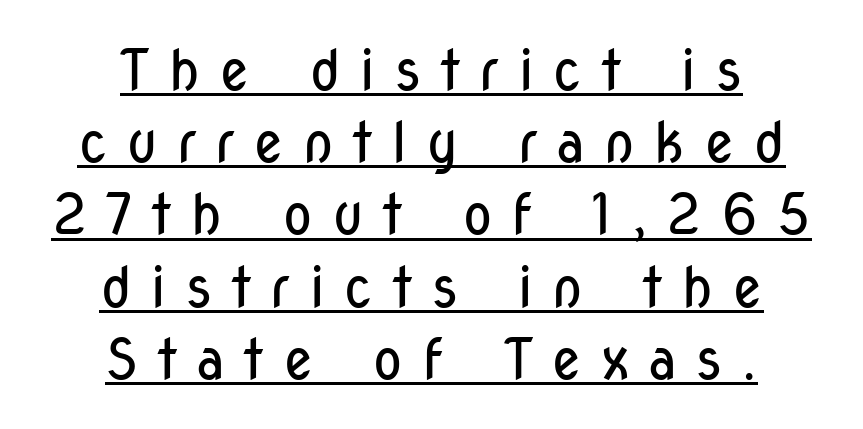
Q: Is the text bold? A: No.
Q: Is the text italic (slanted)? A: No, it is upright.
Q: Is the typeface a serif or a sans-serif typeface? A: Sans-serif.
Q: Is the text underlined? A: Yes.
Q: How is the paragraph aligned? A: Centered.
Q: Is the spacing between letters normal or unusually wide? A: Unusually wide.
Q: Is the spacing between lines tight, normal or loose? A: Normal.
Q: Width (condensed, normal, or wide)? A: Condensed.
Q: Stroke contrast? A: Low.
Q: x-height? A: Medium.
Q: Monospaced? A: No.
